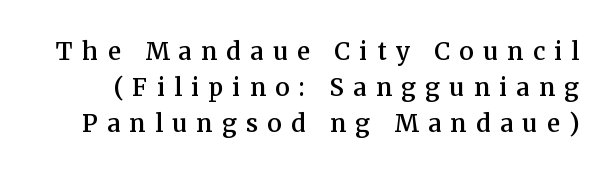
Q: Is the text bold? A: Semi-bold.
Q: Is the text italic (slanted)? A: No, it is upright.
Q: Is the text underlined? A: No.
Q: Is the spacing between letters normal or unusually wide? A: Unusually wide.
Q: Is the spacing between lines tight, normal or loose? A: Normal.
